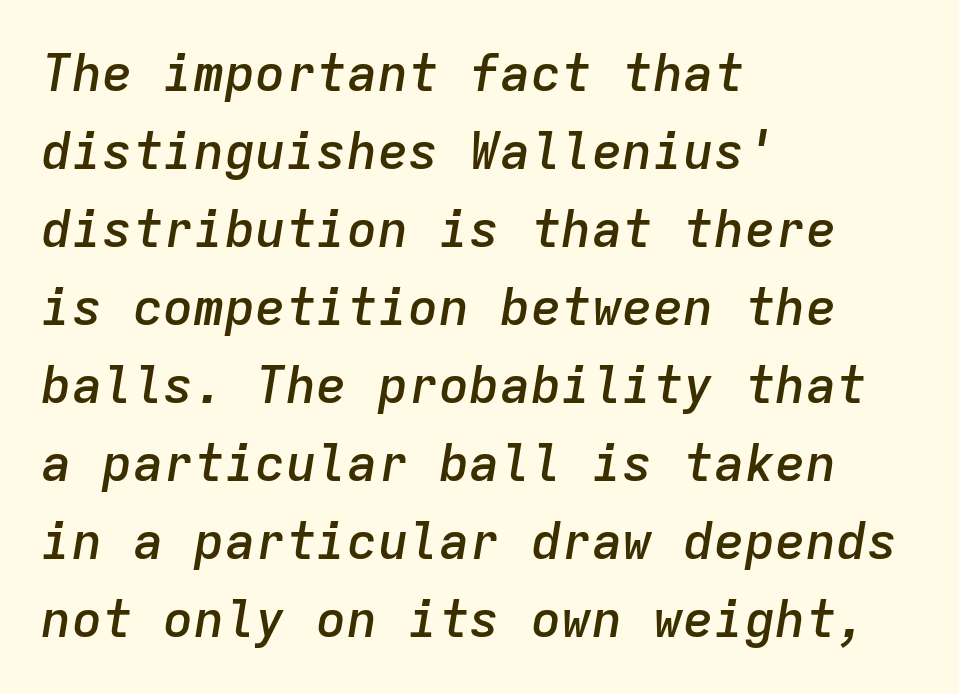
Would a proofreader flag this as italicized? Yes. Is this a fixed-width face? Yes — each glyph sits in an identical cell. Check the space under the baseline: it is left empty. This is moderately heavy type, rendered in semibold. Casual observation: everything's shoved over to the left.
